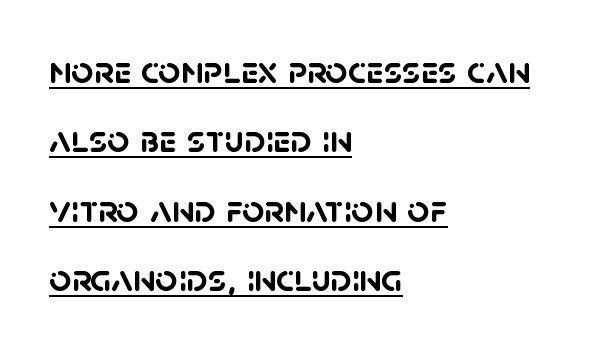
{"serif": "no", "bold": "yes", "weight": "semibold", "width": "normal", "stroke_contrast": "low", "x_height": "large", "monospaced": "no", "underline": "yes", "align": "left", "line_spacing_ratio": 1.78, "letter_spacing": "normal", "letter_spacing_em": 0.0, "glyph_px": 39}
